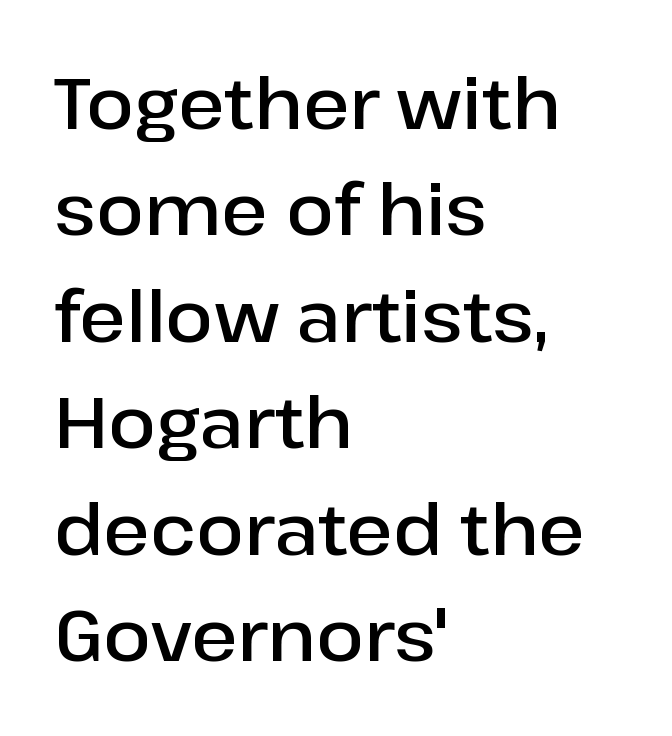
The image shows 70 px semibold sans-serif type, upright; set left-aligned, normal line spacing (1.52x), normal letter spacing, not underlined; low stroke contrast and a medium x-height.
